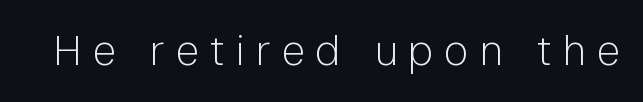
{"serif": "no", "italic": "no", "bold": "no", "weight": "light", "width": "normal", "stroke_contrast": "low", "x_height": "medium", "monospaced": "no", "underline": "no", "letter_spacing": "wide", "letter_spacing_em": 0.28, "glyph_px": 41}
